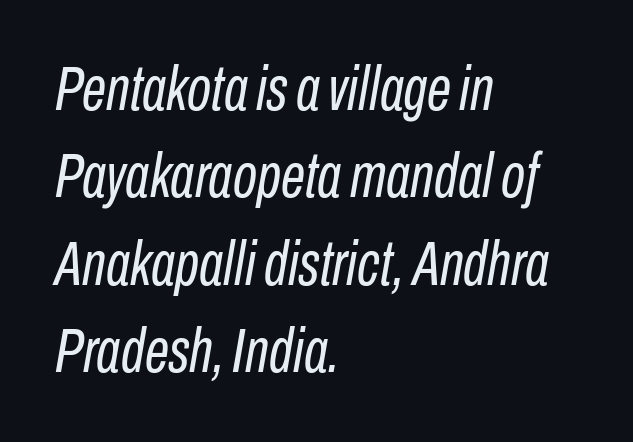
Is this a fixed-width face? No — the glyphs have proportional, varying widths. Tall strokes in this sample are angled rather than plumb. Horizontal alignment here is leftward, the default for most running prose. Underlining? Definitely not there.
